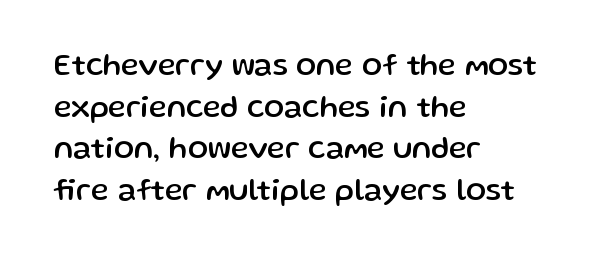
The image shows 30 px sans-serif type, upright; set left-aligned, normal line spacing (1.39x), normal letter spacing, not underlined; low stroke contrast and a medium x-height.
